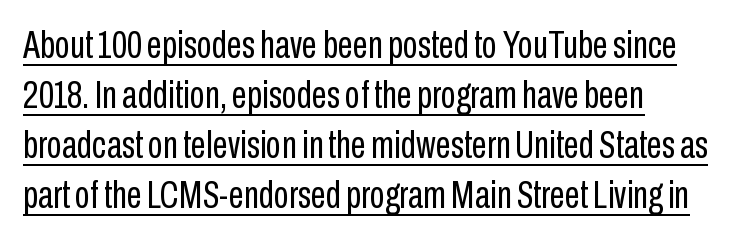
Q: Is the text bold? A: No.
Q: Is the text italic (slanted)? A: No, it is upright.
Q: Is the typeface a serif or a sans-serif typeface? A: Sans-serif.
Q: Is the text underlined? A: Yes.
Q: How is the paragraph aligned? A: Left-aligned.
Q: Is the spacing between letters normal or unusually wide? A: Normal.
Q: Is the spacing between lines tight, normal or loose? A: Normal.
Q: Width (condensed, normal, or wide)? A: Condensed.
Q: Stroke contrast? A: Low.
Q: x-height? A: Medium.
Q: Monospaced? A: No.
